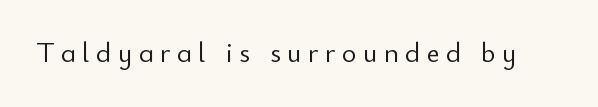
Q: Is the text bold? A: No.
Q: Is the text italic (slanted)? A: No, it is upright.
Q: Is the typeface a serif or a sans-serif typeface? A: Sans-serif.
Q: Is the text underlined? A: No.
Q: Is the spacing between letters normal or unusually wide? A: Unusually wide.
Q: Width (condensed, normal, or wide)? A: Normal.
Q: Stroke contrast? A: Low.
Q: x-height? A: Small.
Q: Monospaced? A: No.
